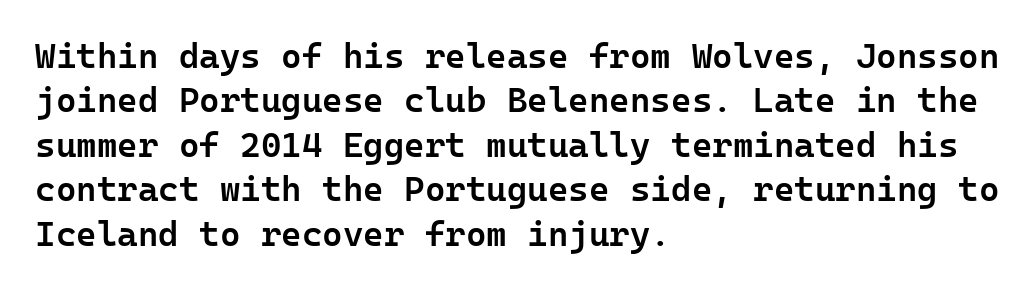
Q: Is the text bold? A: Semi-bold.
Q: Is the text italic (slanted)? A: No, it is upright.
Q: Is the typeface a serif or a sans-serif typeface? A: Sans-serif.
Q: Is the text underlined? A: No.
Q: How is the paragraph aligned? A: Left-aligned.
Q: Is the spacing between letters normal or unusually wide? A: Normal.
Q: Is the spacing between lines tight, normal or loose? A: Normal.
Q: Width (condensed, normal, or wide)? A: Normal.
Q: Stroke contrast? A: Low.
Q: x-height? A: Medium.
